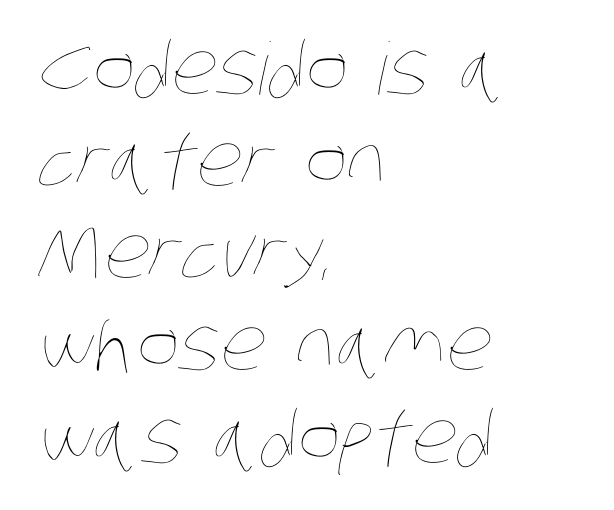
The image shows 72 px thin, condensed type; set left-aligned, normal line spacing (1.28x), normal letter spacing, not underlined; low stroke contrast and a large x-height.
